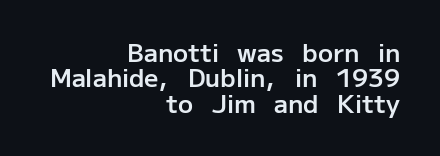
The image shows 25 px text type, upright; set right-aligned, tight line spacing (1.02x), normal letter spacing, not underlined.
